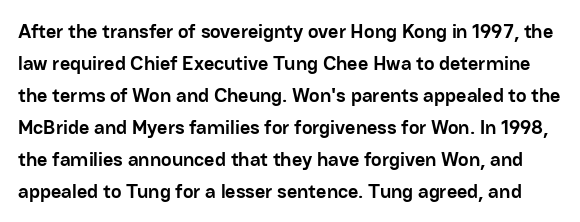
{"italic": "no", "bold": "yes", "underline": "no", "line_spacing": "normal", "line_spacing_ratio": 1.6, "letter_spacing": "normal", "letter_spacing_em": 0.0, "glyph_px": 20}
